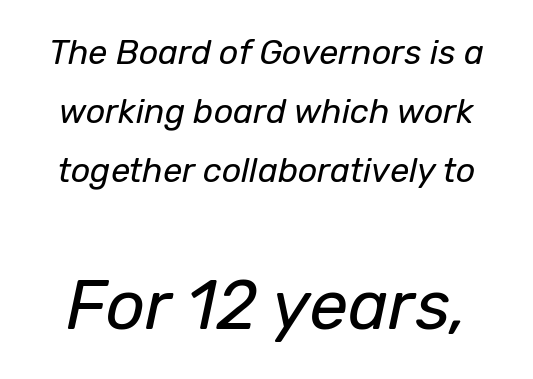
{"italic": "yes", "lean": "right", "slant_degrees": 12, "bold": "no", "weight": "regular", "width": "normal", "stroke_contrast": "low", "x_height": "medium", "monospaced": "no", "underline": "no", "line_spacing_ratio": 1.73, "letter_spacing": "normal", "letter_spacing_em": 0.0, "larger_block": "second", "size_ratio": 2.03, "glyph_px": 69}
